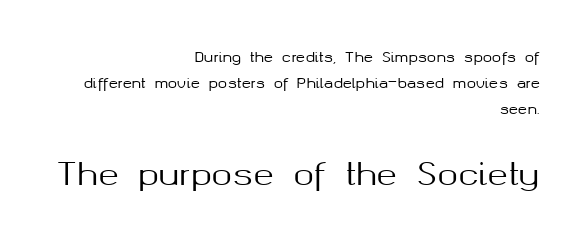
{"serif": "no", "italic": "no", "width": "normal", "stroke_contrast": "medium", "x_height": "medium", "monospaced": "no", "underline": "no", "align": "right", "line_spacing_ratio": 1.85, "letter_spacing": "normal", "letter_spacing_em": 0.0, "larger_block": "second", "size_ratio": 2.21, "glyph_px": 31}
